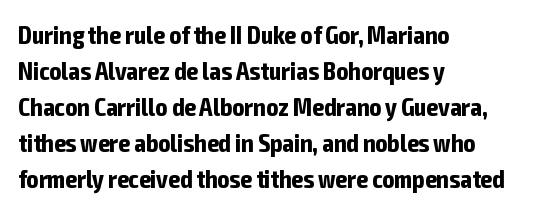
Q: Is the text bold? A: Yes.
Q: Is the text italic (slanted)? A: No, it is upright.
Q: Is the text underlined? A: No.
Q: How is the paragraph aligned? A: Left-aligned.
Q: Is the spacing between letters normal or unusually wide? A: Normal.
Q: Is the spacing between lines tight, normal or loose? A: Normal.
